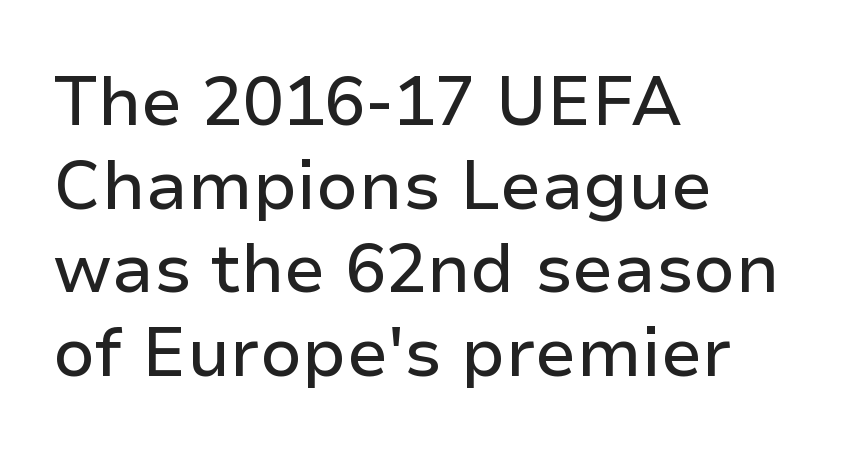
{"serif": "no", "italic": "no", "width": "normal", "stroke_contrast": "low", "x_height": "medium", "monospaced": "no", "underline": "no", "align": "left", "line_spacing_ratio": 1.23, "letter_spacing": "normal", "letter_spacing_em": 0.0, "glyph_px": 68}
